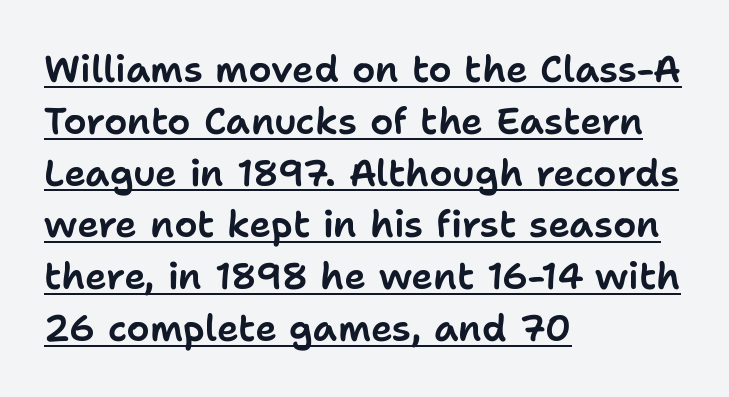
Q: Is the text italic (slanted)? A: No, it is upright.
Q: Is the typeface a serif or a sans-serif typeface? A: Sans-serif.
Q: Is the text underlined? A: Yes.
Q: How is the paragraph aligned? A: Left-aligned.
Q: Is the spacing between letters normal or unusually wide? A: Normal.
Q: Is the spacing between lines tight, normal or loose? A: Normal.
Q: Width (condensed, normal, or wide)? A: Normal.
Q: Stroke contrast? A: Low.
Q: x-height? A: Medium.
Q: Monospaced? A: No.
